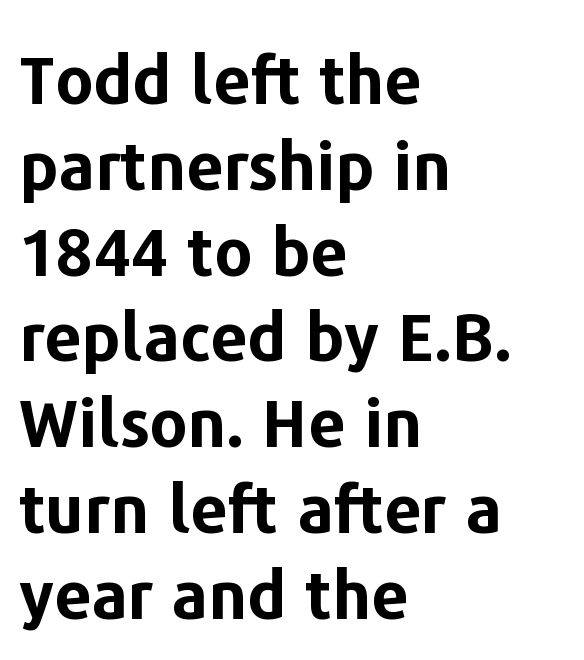
{"serif": "no", "italic": "no", "bold": "yes", "weight": "bold", "width": "normal", "stroke_contrast": "low", "x_height": "medium", "monospaced": "no", "underline": "no", "align": "left", "line_spacing": "normal", "line_spacing_ratio": 1.3, "letter_spacing": "normal", "letter_spacing_em": 0.0, "glyph_px": 66}
